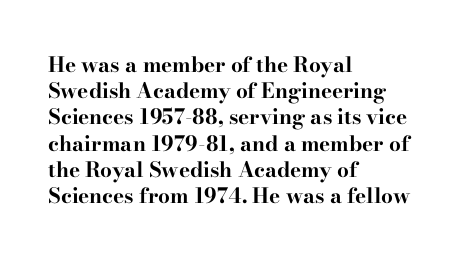
{"italic": "no", "bold": "yes", "underline": "no", "align": "left", "line_spacing": "normal", "line_spacing_ratio": 1.25, "letter_spacing": "normal", "letter_spacing_em": 0.0, "glyph_px": 21}
